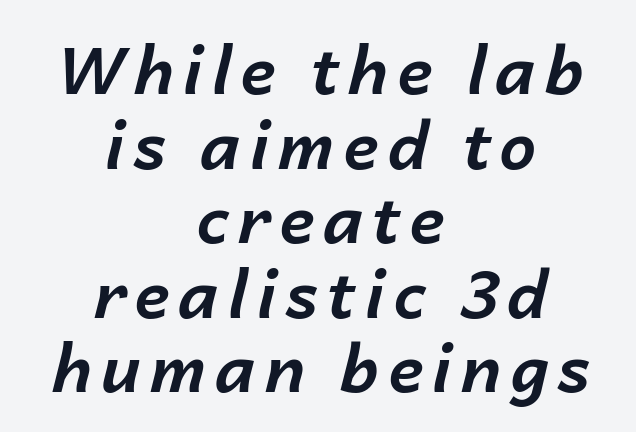
Q: Is the text bold? A: Yes.
Q: Is the text italic (slanted)? A: Yes, it leans right by about 14 degrees.
Q: Is the text underlined? A: No.
Q: How is the paragraph aligned? A: Centered.
Q: Is the spacing between lines tight, normal or loose? A: Tight.
Q: Width (condensed, normal, or wide)? A: Normal.
Q: Stroke contrast? A: Low.
Q: x-height? A: Medium.
Q: Monospaced? A: No.
